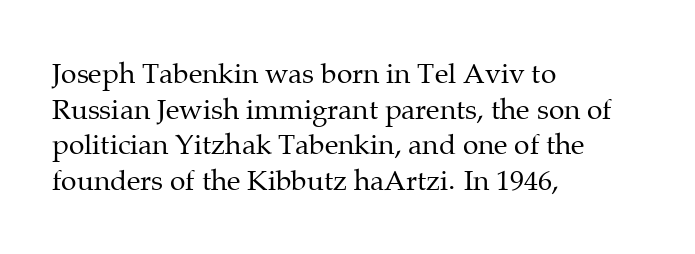
{"serif": "yes", "italic": "no", "bold": "no", "weight": "regular", "width": "normal", "stroke_contrast": "medium", "x_height": "medium", "monospaced": "no", "underline": "no", "align": "left", "line_spacing": "normal", "line_spacing_ratio": 1.27, "letter_spacing": "normal", "letter_spacing_em": 0.0, "glyph_px": 28}
